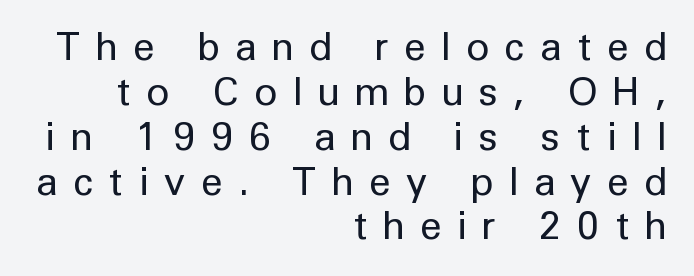
Looks like regular typesetting: each glyph gets only the width it needs. The strokes carry an ordinary text weight at most. Line ends are locked; line starts wander. Stroke terminals: plain, sans-serif. This sample trades vertical openness for compactness between lines. The horizontal fit of the characters is loose and conspicuously gappy.
